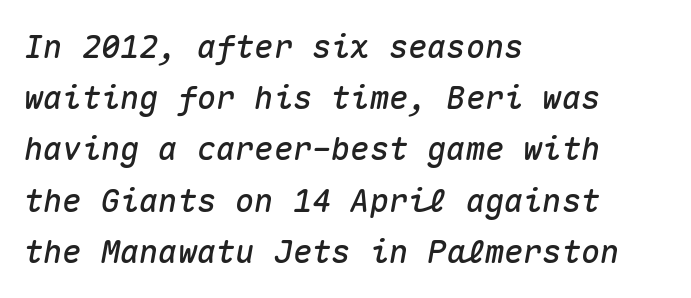
{"italic": "yes", "lean": "right", "slant_degrees": 10, "width": "normal", "stroke_contrast": "medium", "x_height": "medium", "monospaced": "yes", "underline": "no", "align": "left", "line_spacing": "normal", "line_spacing_ratio": 1.6, "letter_spacing": "normal", "letter_spacing_em": 0.0, "glyph_px": 32}
